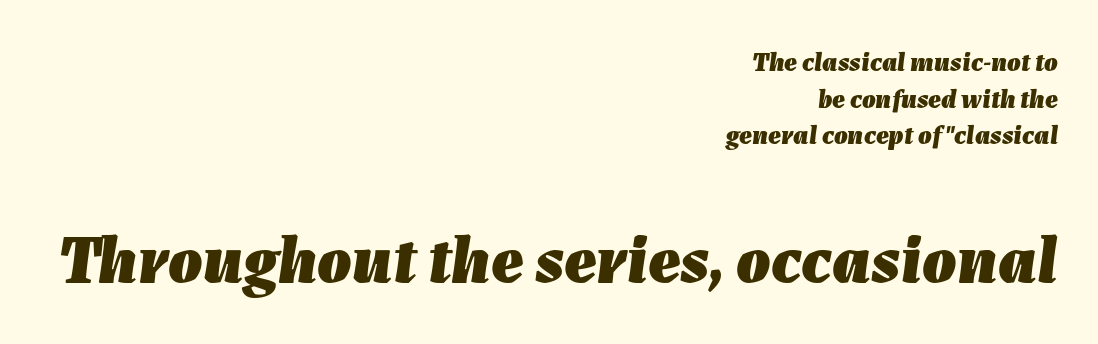
The image shows 68 px heavy type, italic (leaning right); set right-aligned, normal line spacing (1.36x), normal letter spacing, not underlined; the second (bottom) block is 2.52x larger; low stroke contrast and a medium x-height.
